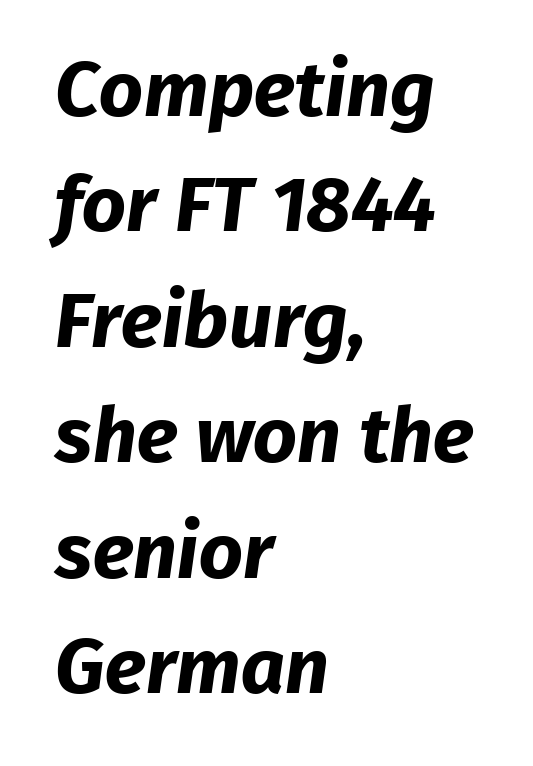
{"serif": "no", "bold": "yes", "weight": "bold", "width": "normal", "stroke_contrast": "low", "x_height": "medium", "monospaced": "no", "underline": "no", "align": "left", "line_spacing": "normal", "line_spacing_ratio": 1.5, "letter_spacing": "normal", "letter_spacing_em": 0.0, "glyph_px": 77}
